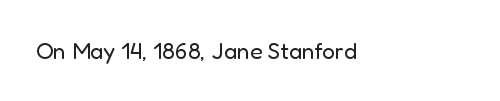
Q: Is the text bold? A: No.
Q: Is the text italic (slanted)? A: No, it is upright.
Q: Is the text underlined? A: No.
Q: Is the spacing between letters normal or unusually wide? A: Normal.
